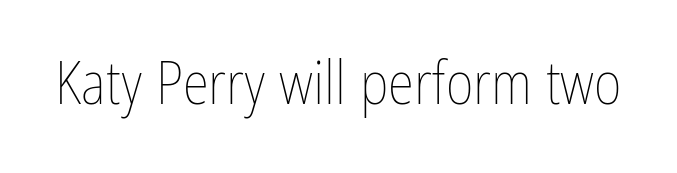
Counters stay open thanks to moderate or lighter strokes. The face used here is rendered with its standard letterfit. No italicization has been applied; the sample stays upright. Looks like regular typesetting: each glyph gets only the width it needs.
